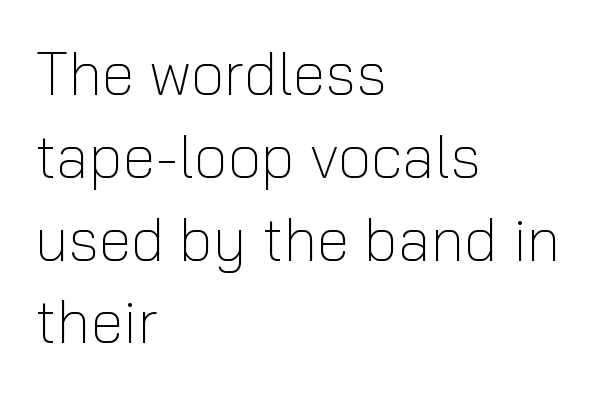
In terms of leading, this rendering sits right in the middle. Does the type have serifs? No, each stem ends abruptly. Teacher's note: observe the even left margin — that is flush-left alignment. This is roman type, the default non-slanted kind. No extra ink here — the face is not bold.
